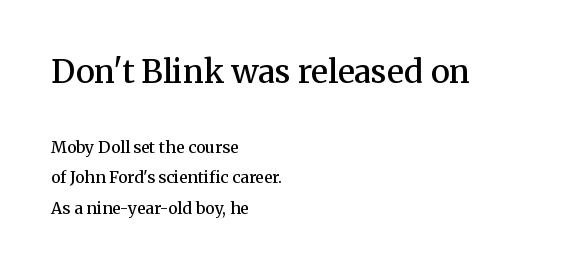
Casual observation: everything's shoved over to the left. There is no visible air inserted between adjacent glyphs. Emphasis by weight is partial: semibold. Letterform terminals end in serifs throughout the passage.
